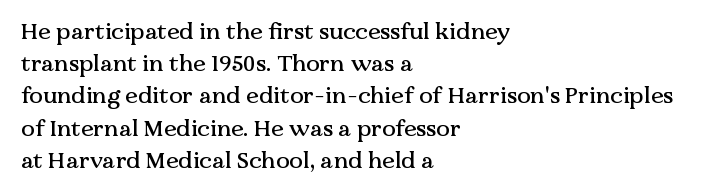
The image shows 23 px text type, upright; set left-aligned, normal line spacing (1.4x), normal letter spacing, not underlined.
